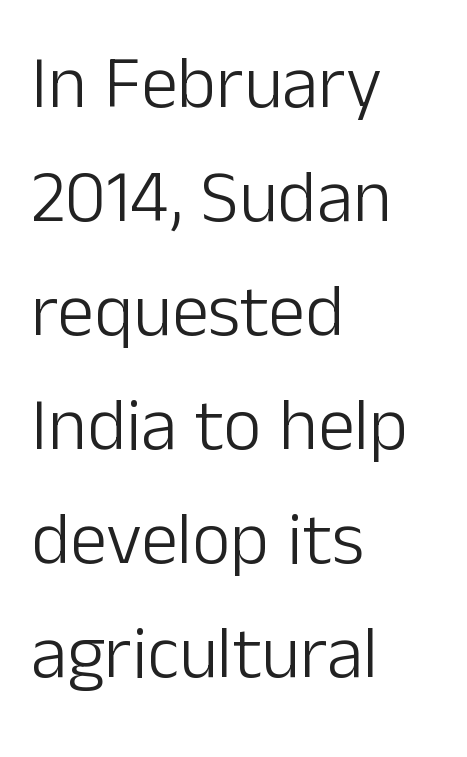
{"serif": "no", "italic": "no", "bold": "no", "weight": "light", "width": "normal", "stroke_contrast": "low", "x_height": "medium", "monospaced": "no", "underline": "no", "align": "left", "line_spacing": "normal", "line_spacing_ratio": 1.54, "letter_spacing": "normal", "letter_spacing_em": 0.0, "glyph_px": 74}
